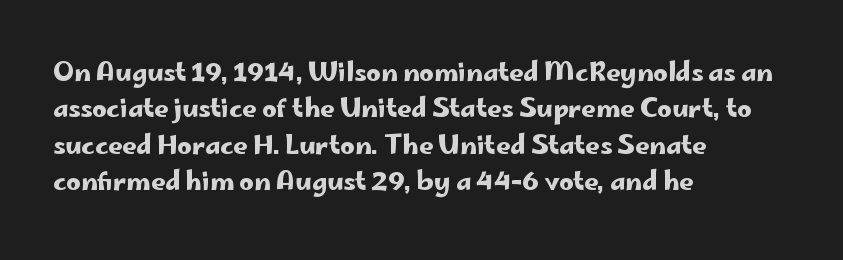
{"italic": "no", "underline": "no", "align": "left", "line_spacing": "normal", "line_spacing_ratio": 1.46, "letter_spacing": "normal", "letter_spacing_em": 0.0, "glyph_px": 25}
